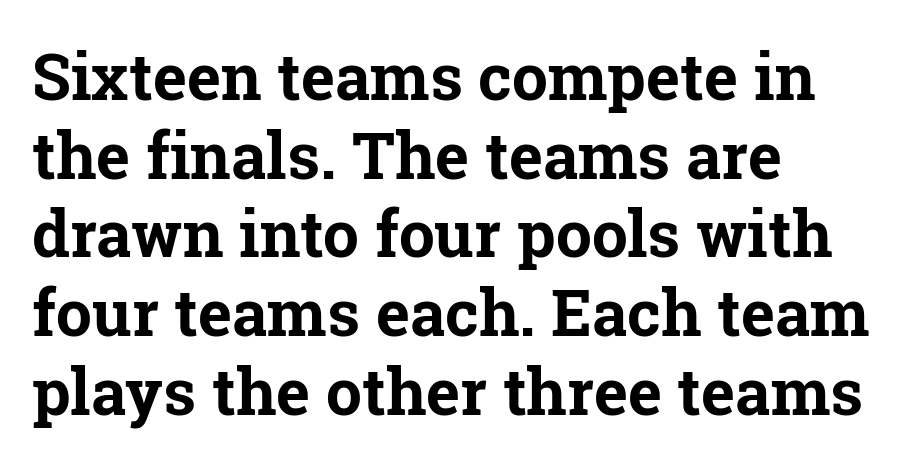
Note the varied advance widths — an 'i' is clearly narrower than an 'm'. Compared with a centered layout, this one pins lines to the left instead. The type family on display is of the serif kind. In terms of weight, the rendering is a true, heavy bold. Short note: letters normally spaced.
